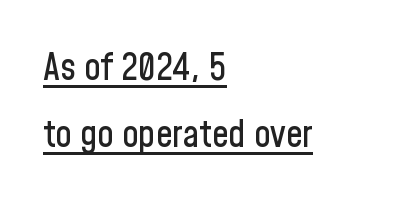
{"serif": "no", "italic": "no", "width": "condensed", "stroke_contrast": "low", "x_height": "medium", "monospaced": "no", "underline": "yes", "align": "left", "line_spacing_ratio": 1.81, "letter_spacing": "normal", "letter_spacing_em": 0.0, "glyph_px": 37}
